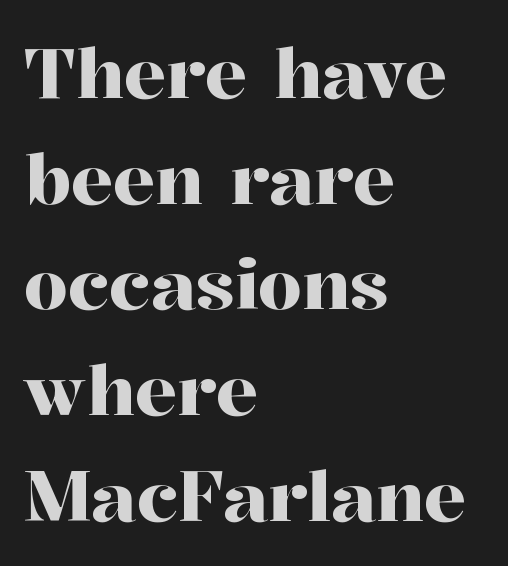
Q: Is the text italic (slanted)? A: No, it is upright.
Q: Is the typeface a serif or a sans-serif typeface? A: Serif.
Q: Is the text underlined? A: No.
Q: How is the paragraph aligned? A: Left-aligned.
Q: Is the spacing between letters normal or unusually wide? A: Normal.
Q: Is the spacing between lines tight, normal or loose? A: Normal.
Q: Width (condensed, normal, or wide)? A: Normal.
Q: Stroke contrast? A: High.
Q: x-height? A: Medium.
Q: Monospaced? A: No.
